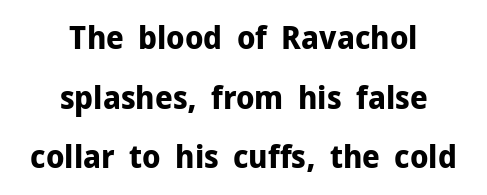
{"serif": "no", "italic": "no", "bold": "yes", "weight": "bold", "width": "normal", "stroke_contrast": "low", "x_height": "medium", "monospaced": "no", "underline": "no", "align": "center", "line_spacing_ratio": 1.86, "letter_spacing": "normal", "letter_spacing_em": 0.0, "glyph_px": 32}
